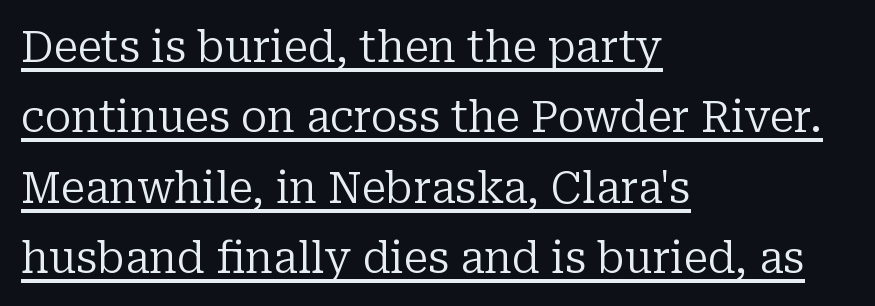
{"serif": "yes", "italic": "no", "bold": "no", "weight": "regular", "width": "normal", "stroke_contrast": "low", "x_height": "medium", "monospaced": "no", "underline": "yes", "align": "left", "line_spacing": "normal", "line_spacing_ratio": 1.6, "letter_spacing": "normal", "letter_spacing_em": 0.0, "glyph_px": 44}
